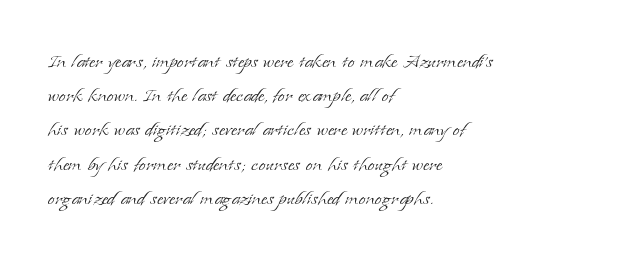
The area under the type is left untouched. Observe the ordinary spacing: letters are neighbours, not strangers. Notice how the passage keeps a crisp vertical edge on the left only.
